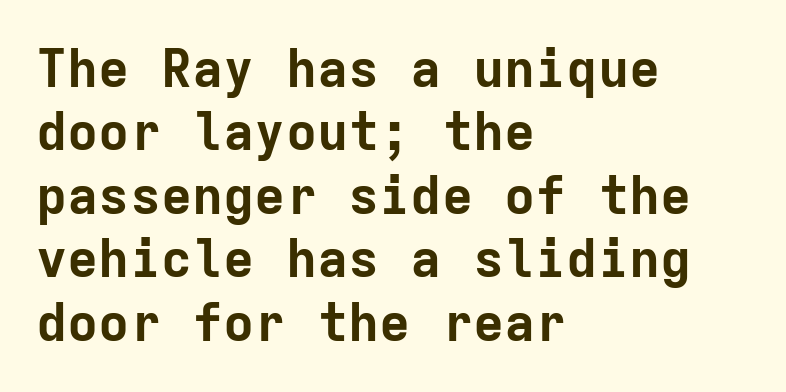
Q: Is the text bold? A: Yes.
Q: Is the text italic (slanted)? A: No, it is upright.
Q: Is the typeface a serif or a sans-serif typeface? A: Sans-serif.
Q: Is the text underlined? A: No.
Q: How is the paragraph aligned? A: Left-aligned.
Q: Is the spacing between letters normal or unusually wide? A: Normal.
Q: Width (condensed, normal, or wide)? A: Normal.
Q: Stroke contrast? A: Low.
Q: x-height? A: Medium.
Q: Monospaced? A: Yes.
